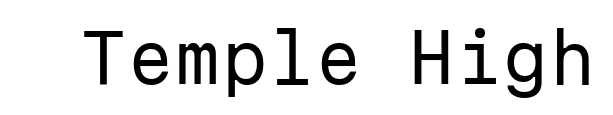
{"serif": "no", "italic": "no", "bold": "no", "weight": "regular", "width": "normal", "stroke_contrast": "low", "x_height": "medium", "monospaced": "yes", "underline": "no", "letter_spacing": "normal", "letter_spacing_em": 0.0, "glyph_px": 67}
